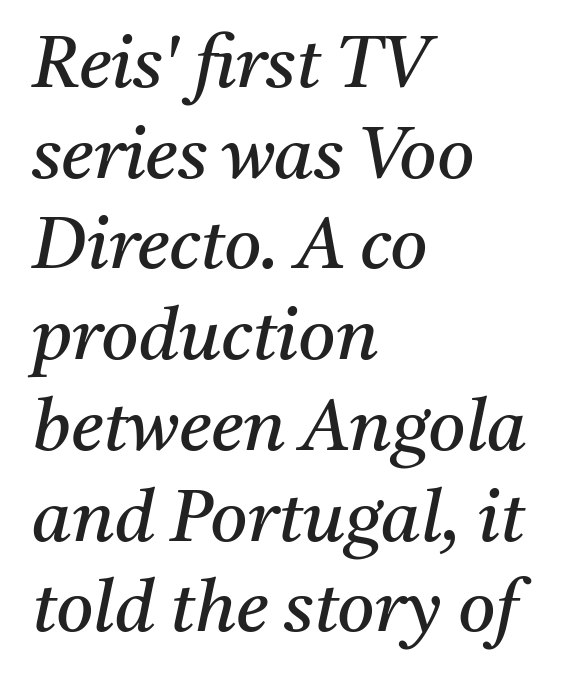
{"serif": "yes", "italic": "yes", "lean": "right", "slant_degrees": 11, "bold": "no", "weight": "regular", "width": "normal", "stroke_contrast": "medium", "x_height": "medium", "monospaced": "no", "underline": "no", "align": "left", "line_spacing": "normal", "line_spacing_ratio": 1.26, "letter_spacing": "normal", "letter_spacing_em": 0.0, "glyph_px": 72}
